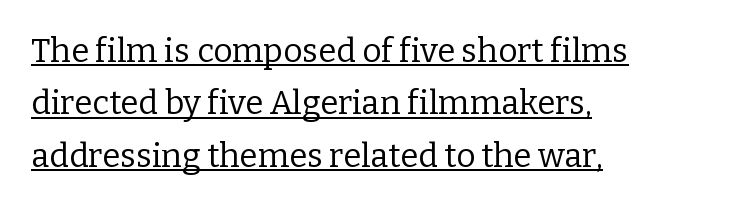
{"serif": "yes", "italic": "no", "bold": "no", "weight": "regular", "width": "normal", "stroke_contrast": "low", "x_height": "medium", "monospaced": "no", "underline": "yes", "align": "left", "line_spacing": "normal", "line_spacing_ratio": 1.59, "letter_spacing": "normal", "letter_spacing_em": 0.0, "glyph_px": 33}
